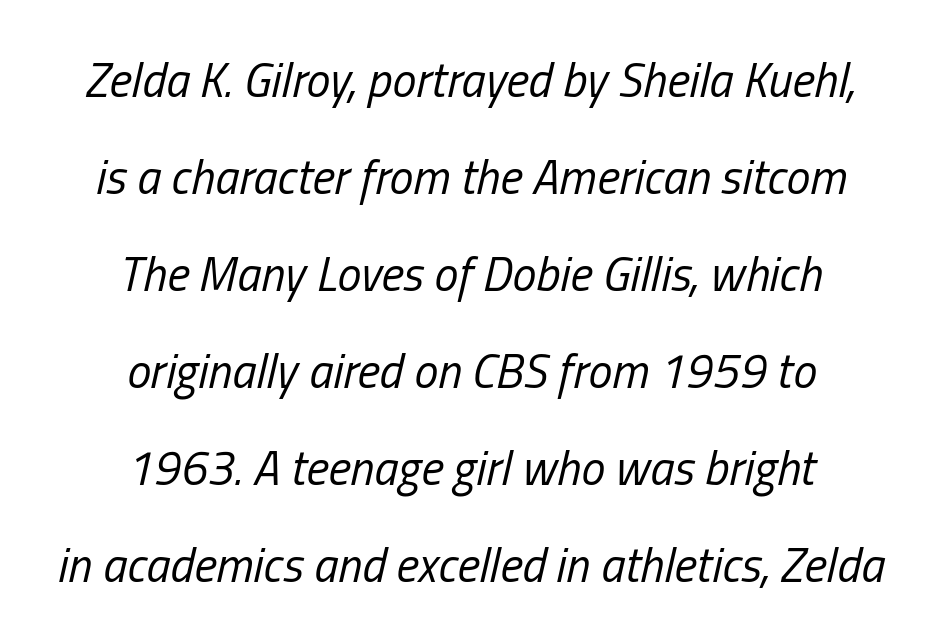
The image shows 48 px regular-weight, condensed type, italic (leaning right); set centered, loose line spacing (2.02x), normal letter spacing, not underlined; low stroke contrast and a medium x-height.
